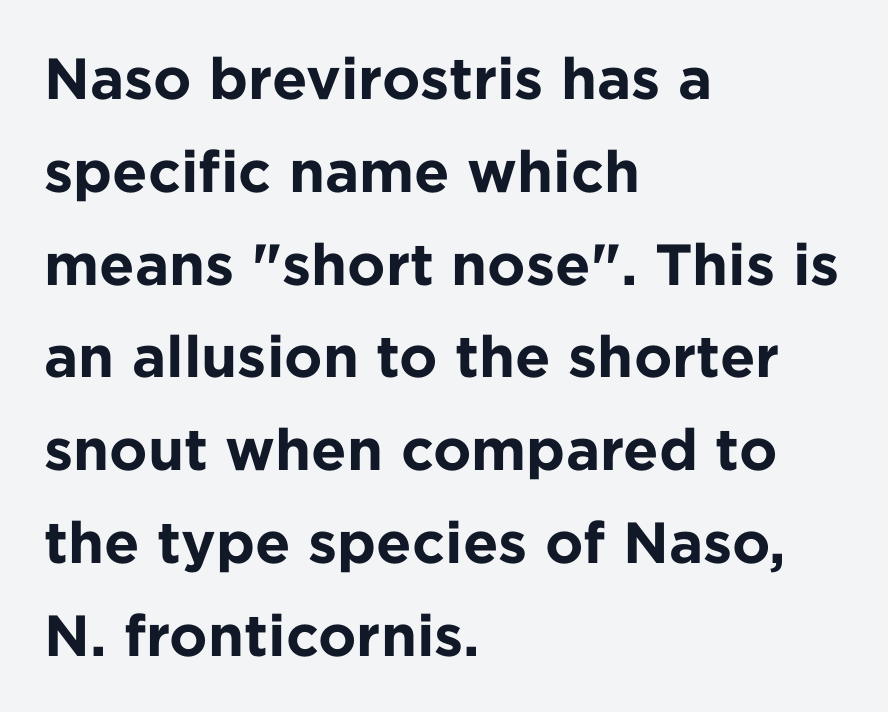
{"serif": "no", "italic": "no", "bold": "yes", "weight": "bold", "width": "normal", "stroke_contrast": "low", "x_height": "medium", "monospaced": "no", "underline": "no", "align": "left", "line_spacing": "normal", "line_spacing_ratio": 1.6, "letter_spacing": "normal", "letter_spacing_em": 0.0, "glyph_px": 58}
